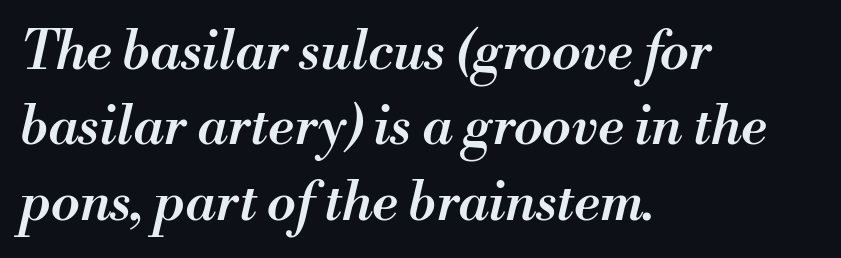
The image shows 53 px semibold type, italic (leaning right); set left-aligned, normal line spacing (1.42x), normal letter spacing, not underlined; medium stroke contrast and a small x-height.
